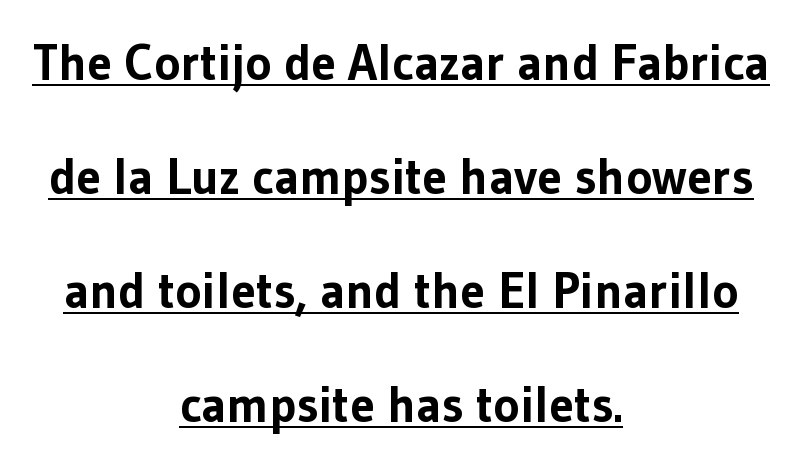
The image shows 50 px bold sans-serif type, upright; set centered, loose line spacing (2.28x), normal letter spacing, underlined; low stroke contrast and a medium x-height.
